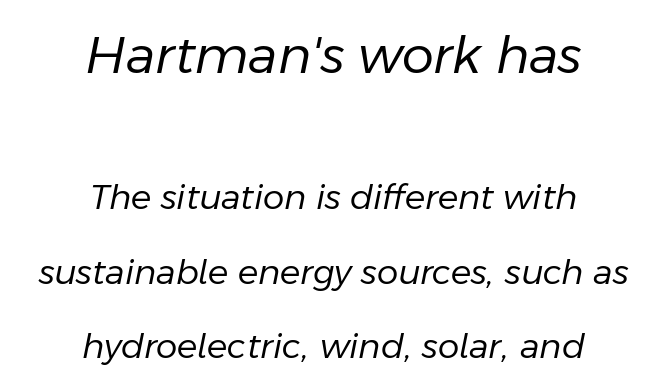
Q: Is the text bold? A: No.
Q: Is the text italic (slanted)? A: Yes, it leans right by about 11 degrees.
Q: Is the text underlined? A: No.
Q: How is the paragraph aligned? A: Centered.
Q: Is the spacing between letters normal or unusually wide? A: Normal.
Q: Is the spacing between lines tight, normal or loose? A: Loose.
Q: Which block of text is set in a larger size, the first (top) or the second (bottom)? A: The first (top) one.
Q: Width (condensed, normal, or wide)? A: Normal.
Q: Stroke contrast? A: Low.
Q: x-height? A: Medium.
Q: Monospaced? A: No.
